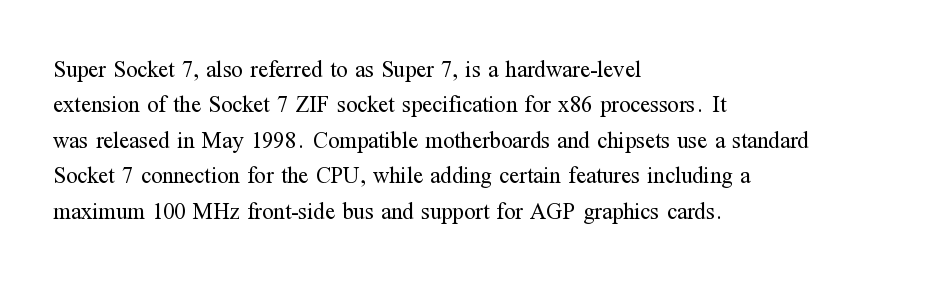
The image shows 23 px text type, upright; set left-aligned, normal line spacing (1.54x), normal letter spacing, not underlined.
